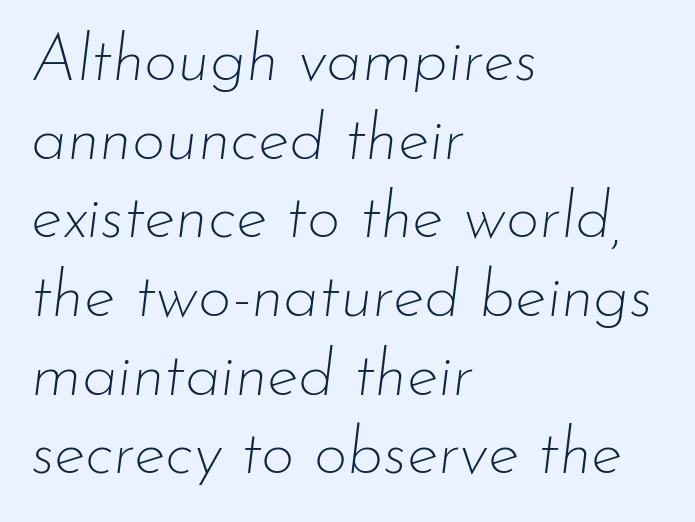
Q: Is the text bold? A: No.
Q: Is the text italic (slanted)? A: Yes, it leans right by about 7 degrees.
Q: Is the text underlined? A: No.
Q: How is the paragraph aligned? A: Left-aligned.
Q: Is the spacing between letters normal or unusually wide? A: Normal.
Q: Width (condensed, normal, or wide)? A: Normal.
Q: Stroke contrast? A: Low.
Q: x-height? A: Small.
Q: Monospaced? A: No.
